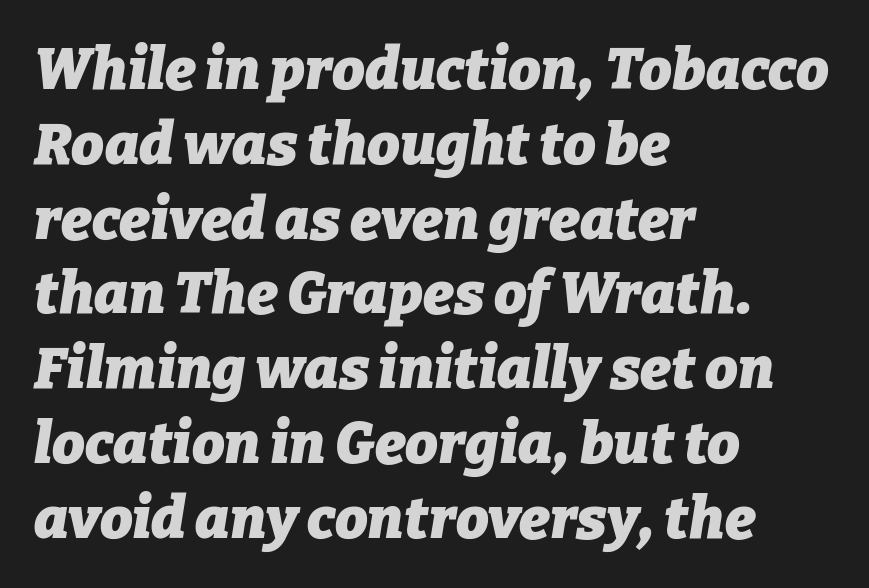
Q: Is the text bold? A: Yes.
Q: Is the text italic (slanted)? A: Yes, it leans right by about 9 degrees.
Q: Is the text underlined? A: No.
Q: How is the paragraph aligned? A: Left-aligned.
Q: Is the spacing between letters normal or unusually wide? A: Normal.
Q: Is the spacing between lines tight, normal or loose? A: Normal.
Q: Width (condensed, normal, or wide)? A: Normal.
Q: Stroke contrast? A: Low.
Q: x-height? A: Medium.
Q: Monospaced? A: No.
